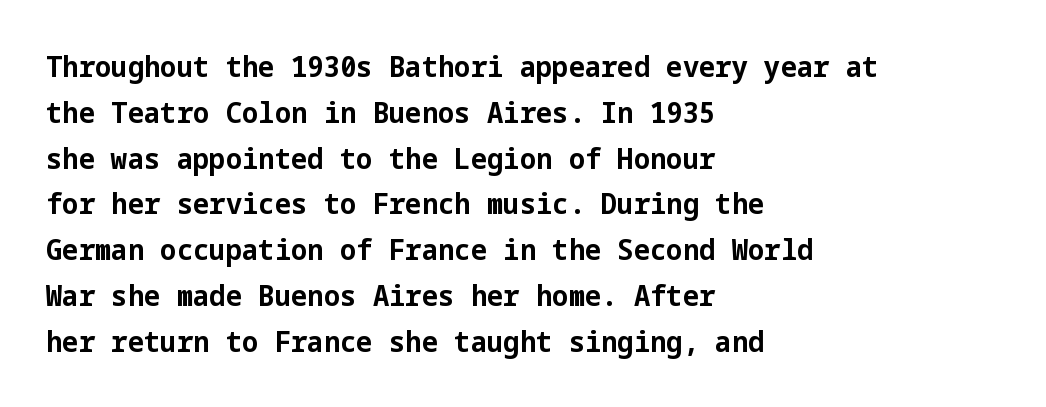
The image shows 29 px bold sans-serif type, upright; set left-aligned, normal line spacing (1.58x), normal letter spacing, not underlined; low stroke contrast and a medium x-height.
